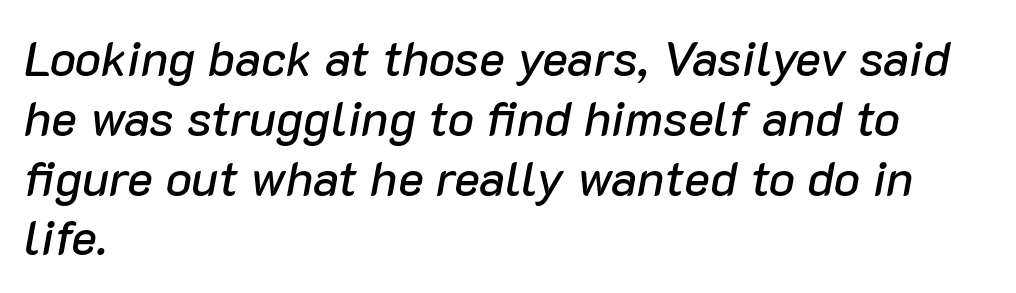
Q: Is the text italic (slanted)? A: Yes, it leans right by about 10 degrees.
Q: Is the text underlined? A: No.
Q: How is the paragraph aligned? A: Left-aligned.
Q: Is the spacing between letters normal or unusually wide? A: Normal.
Q: Width (condensed, normal, or wide)? A: Normal.
Q: Stroke contrast? A: Low.
Q: x-height? A: Medium.
Q: Monospaced? A: No.
